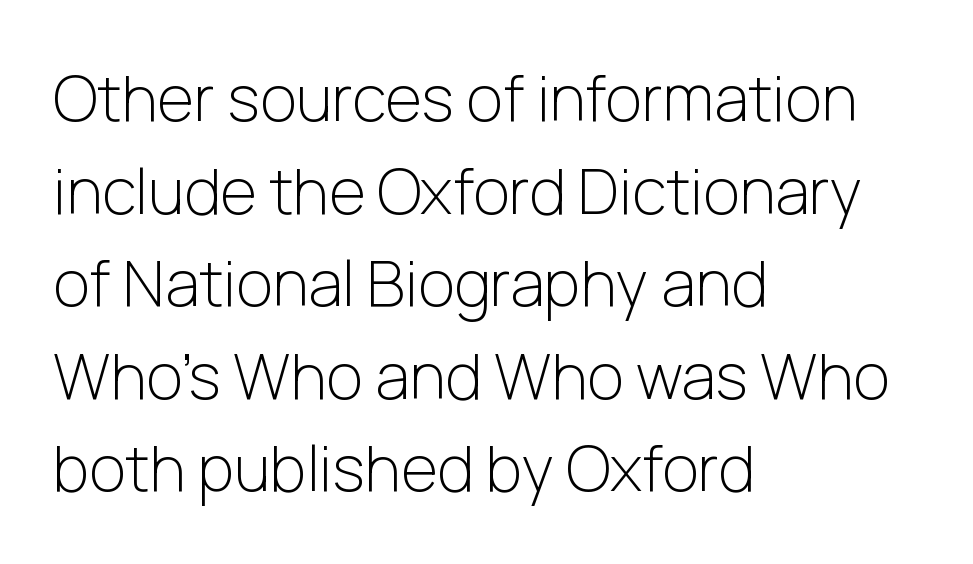
Letters rest on an invisible, unmarked baseline. The gaps between neighbouring characters are ordinary and unremarkable. Serifs: no, the terminals of the letterforms are clean. These lines are rendered in a variable-pitch font. Is there any slant? The stems are plumb. Unbolded letterforms with no extra heft.
